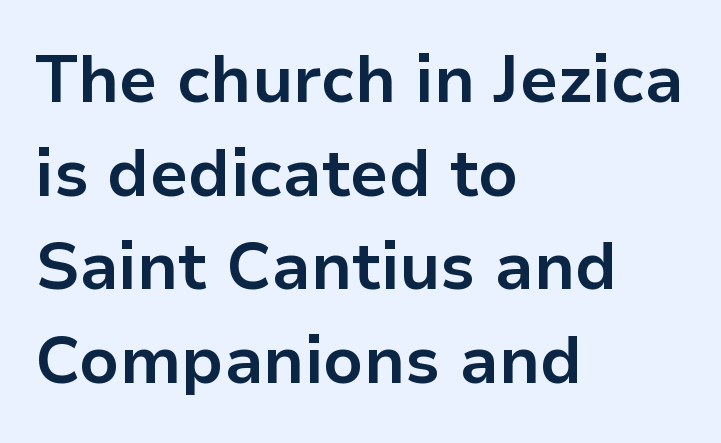
The image shows 66 px bold sans-serif type, upright; set left-aligned, normal line spacing (1.42x), normal letter spacing, not underlined; low stroke contrast and a medium x-height.
